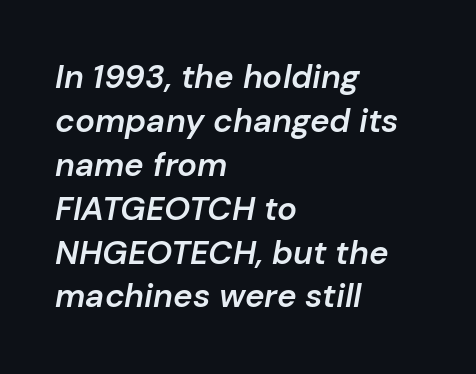
Slightly chunky letters — semibold, I'd say, not full bold. Looks like regular typesetting: each glyph gets only the width it needs. In terms of posture, this sample is oblique. Each line starts at the same left margin while the right side varies. A clean baseline with only descenders dipping below it. The vertical gap from one line to the next is medium.
